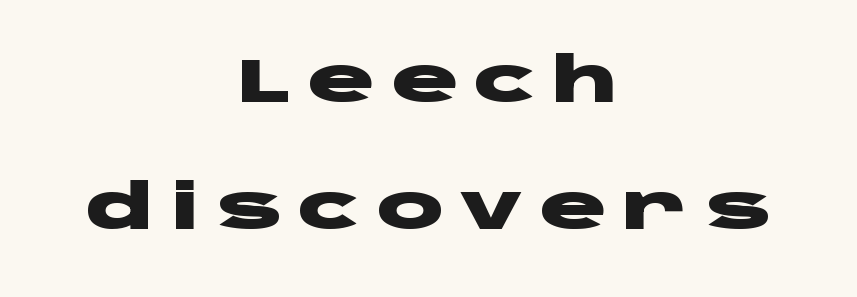
What kind of face is this? One without serifs — a sans. This sample uses an upright cut, with every glyph sitting square on the baseline. Each letter keeps its own natural width here, so spacing adapts to shape. The area under the type is left untouched. These lines have a slow, spaced-out rhythm from letter to letter.
